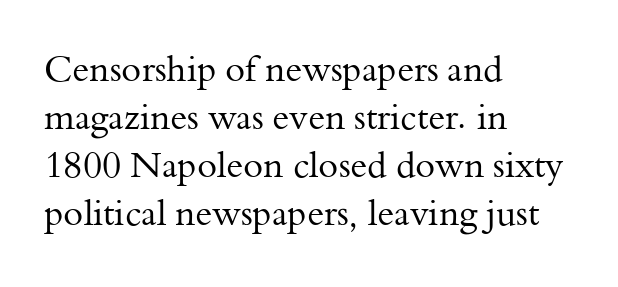
Q: Is the text bold? A: No.
Q: Is the text italic (slanted)? A: No, it is upright.
Q: Is the typeface a serif or a sans-serif typeface? A: Serif.
Q: Is the text underlined? A: No.
Q: How is the paragraph aligned? A: Left-aligned.
Q: Is the spacing between letters normal or unusually wide? A: Normal.
Q: Is the spacing between lines tight, normal or loose? A: Normal.
Q: Width (condensed, normal, or wide)? A: Normal.
Q: Stroke contrast? A: Medium.
Q: x-height? A: Small.
Q: Monospaced? A: No.
